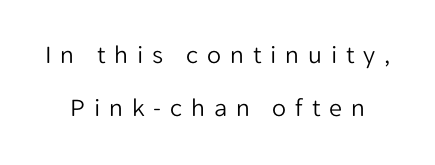
Q: Is the text bold? A: No.
Q: Is the text italic (slanted)? A: No, it is upright.
Q: Is the text underlined? A: No.
Q: Is the spacing between letters normal or unusually wide? A: Unusually wide.
Q: Is the spacing between lines tight, normal or loose? A: Loose.
